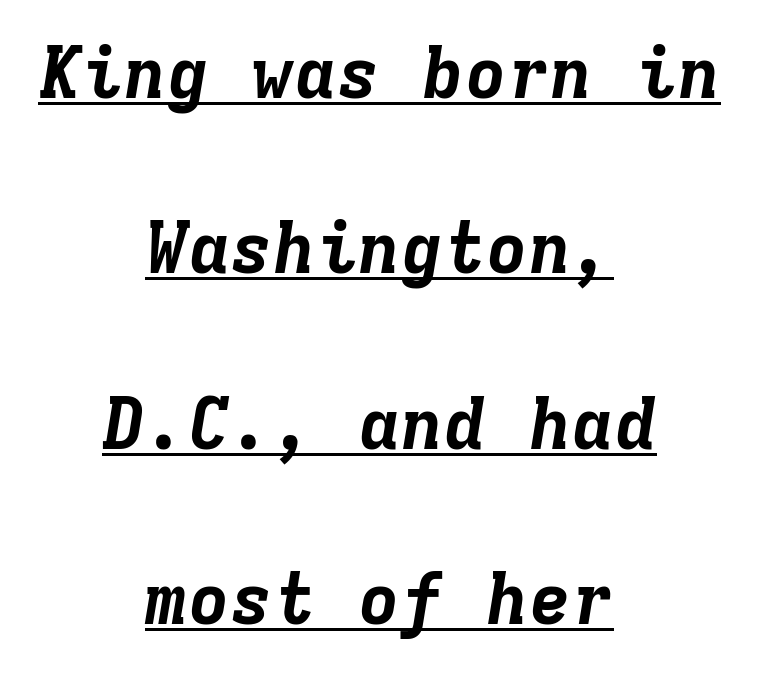
The image shows 71 px bold type, italic (leaning right), monospaced; set centered, loose line spacing (2.47x), normal letter spacing, underlined; low stroke contrast and a medium x-height.
